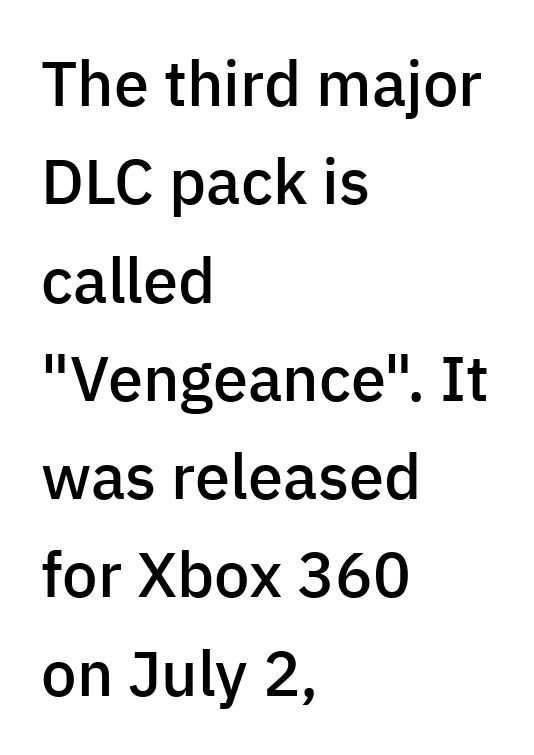
Q: Is the text bold? A: Semi-bold.
Q: Is the text italic (slanted)? A: No, it is upright.
Q: Is the typeface a serif or a sans-serif typeface? A: Sans-serif.
Q: Is the text underlined? A: No.
Q: How is the paragraph aligned? A: Left-aligned.
Q: Is the spacing between letters normal or unusually wide? A: Normal.
Q: Is the spacing between lines tight, normal or loose? A: Normal.
Q: Width (condensed, normal, or wide)? A: Normal.
Q: Stroke contrast? A: Low.
Q: x-height? A: Medium.
Q: Monospaced? A: No.
